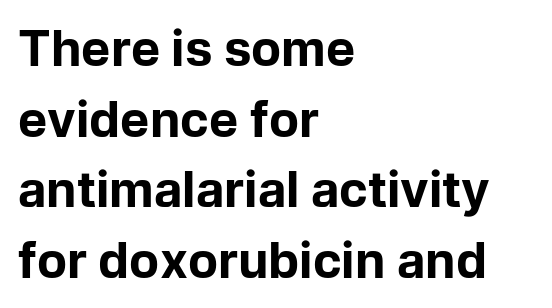
Set as a true bold cut, around the 700 mark. Serifs: no, the terminals of the letterforms are clean. Just letters on the line, the space beneath them empty. Quick note: interline space is typical. A student would call this left alignment; a typographer would say flush left, rag right. This sample uses plain, unmodified letter spacing.
